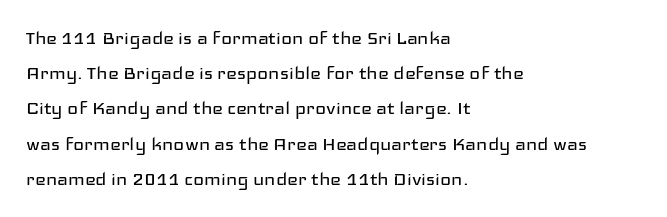
A typesetter would call this leading conventional body-copy spacing. Casual observation: everything's shoved over to the left. Counters stay open thanks to moderate or lighter strokes. The lettering stays uniformly vertical, giving the passage a roman look. No extra tracking has been applied to these lines. The gap between lines stays unmarked.
